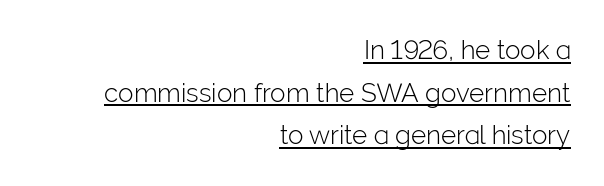
{"italic": "no", "bold": "no", "underline": "yes", "align": "right", "line_spacing": "normal", "line_spacing_ratio": 1.64, "letter_spacing": "normal", "letter_spacing_em": 0.0, "glyph_px": 26}
